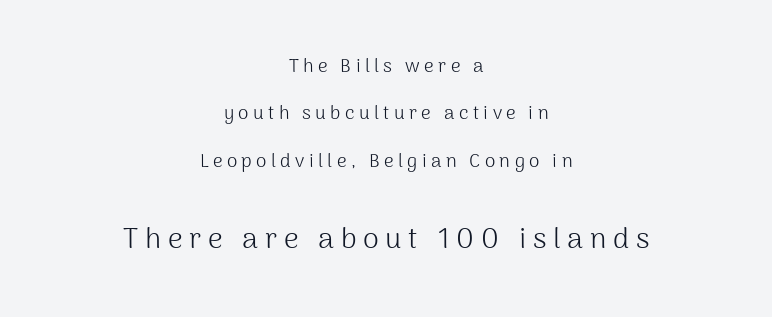
The image shows 29 px light sans-serif type, upright; set centered, loose line spacing (2.49x), unusually wide letter spacing (+0.23 em), not underlined; the second (bottom) block is 1.53x larger; medium stroke contrast and a medium x-height.
